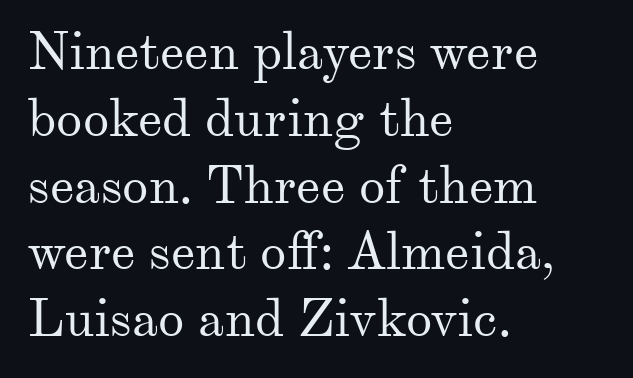
To sum up the face: it has serifs. The rendering keeps characters at their native spacing. These lines are rendered in a variable-pitch font. Style check: upright.
